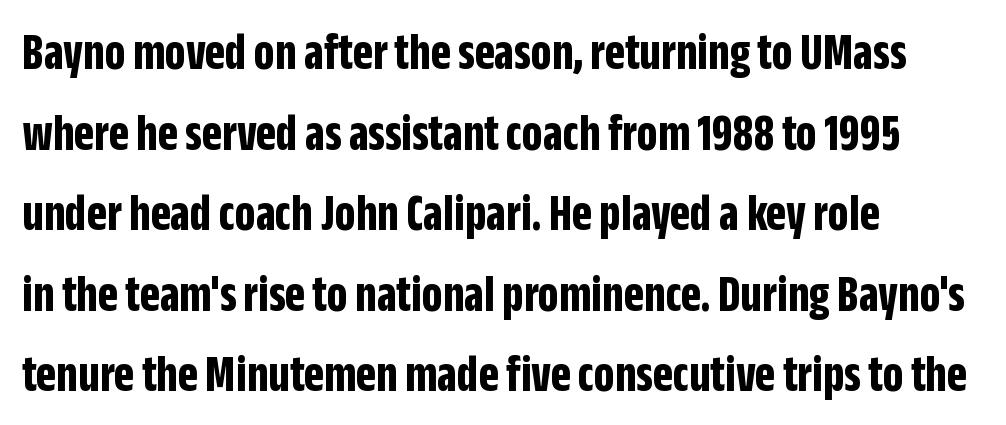
Q: Is the text bold? A: Yes.
Q: Is the text italic (slanted)? A: No, it is upright.
Q: Is the typeface a serif or a sans-serif typeface? A: Sans-serif.
Q: Is the text underlined? A: No.
Q: How is the paragraph aligned? A: Left-aligned.
Q: Is the spacing between letters normal or unusually wide? A: Normal.
Q: Is the spacing between lines tight, normal or loose? A: Normal.
Q: Width (condensed, normal, or wide)? A: Condensed.
Q: Stroke contrast? A: Low.
Q: x-height? A: Large.
Q: Monospaced? A: No.
